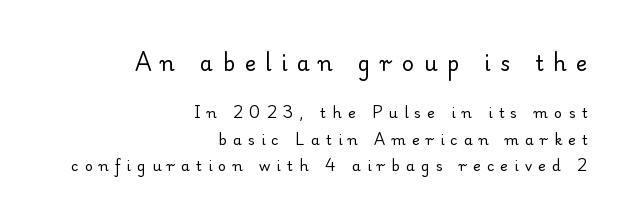
The image shows 21 px text type, upright; set right-aligned, loose line spacing (1.91x), unusually wide letter spacing (+0.45 em), not underlined; the first (top) block is 1.5x larger.
